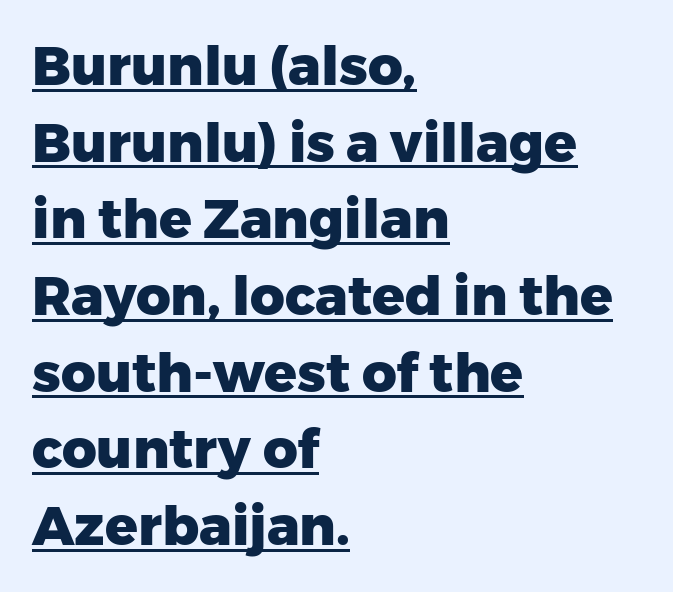
Q: Is the text bold? A: Yes.
Q: Is the text italic (slanted)? A: No, it is upright.
Q: Is the typeface a serif or a sans-serif typeface? A: Sans-serif.
Q: Is the text underlined? A: Yes.
Q: How is the paragraph aligned? A: Left-aligned.
Q: Is the spacing between letters normal or unusually wide? A: Normal.
Q: Is the spacing between lines tight, normal or loose? A: Normal.
Q: Width (condensed, normal, or wide)? A: Normal.
Q: Stroke contrast? A: Low.
Q: x-height? A: Medium.
Q: Monospaced? A: No.
